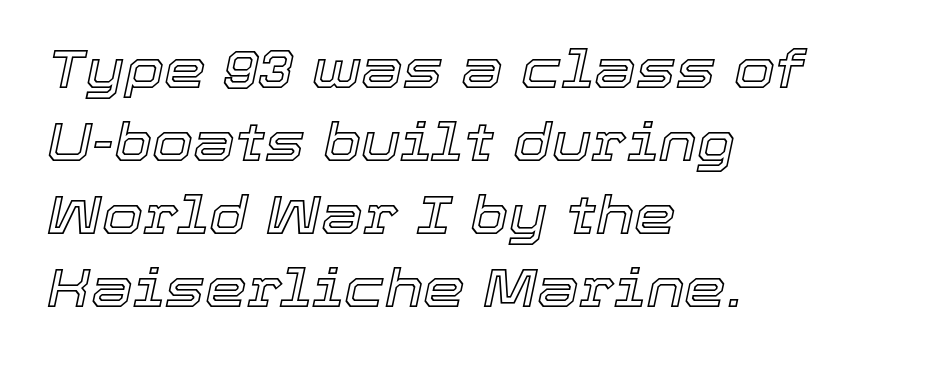
Yep, that's italic — everything's leaning. Is there much room between lines? A standard amount, neither cramped nor airy. The glyphs are unaccompanied by any horizontal stroke below them. A typesetter would call this proportional, since set widths differ per character. The ragged edge is on the right, which tells us the setting is flush left. Words appear dense and cohesive because spacing is normal.
